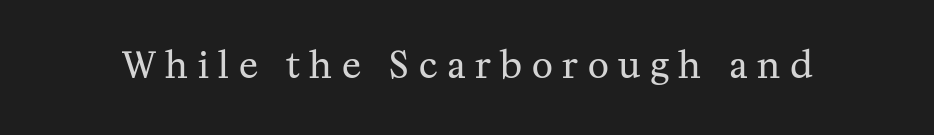
The image shows 36 px regular-weight serif type, upright; set unusually wide letter spacing (+0.27 em), not underlined; medium stroke contrast and a medium x-height.
